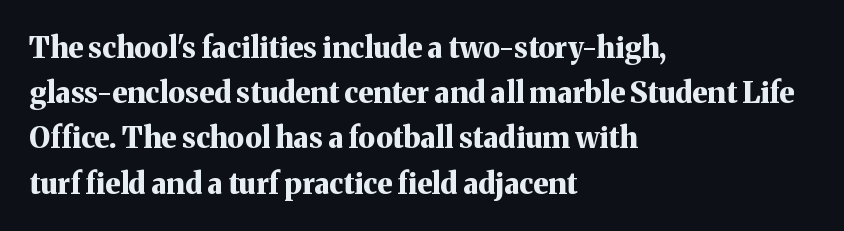
Each line starts at the same left margin while the right side varies. A serif font was chosen for this passage. Observe the ordinary spacing: letters are neighbours, not strangers. Proportional: the letters do not fall into vertical columns.
